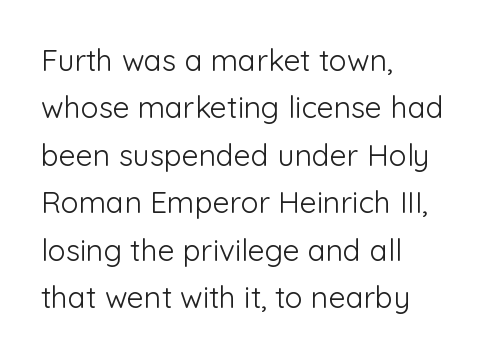
The image shows 30 px light sans-serif type, upright; set left-aligned, normal line spacing (1.58x), normal letter spacing, not underlined; low stroke contrast and a medium x-height.
